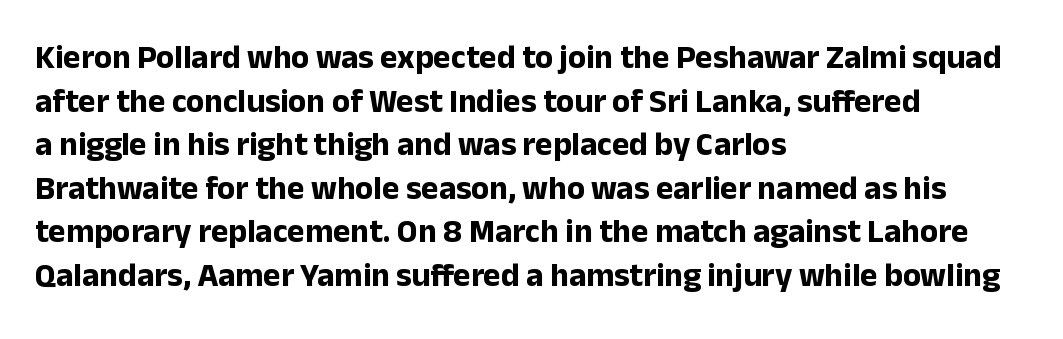
The image shows 33 px bold sans-serif type, upright; set left-aligned, normal line spacing (1.32x), normal letter spacing, not underlined; low stroke contrast and a medium x-height.
